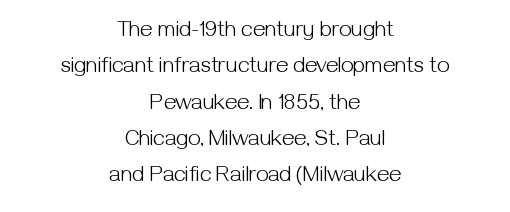
Designer's note — italics off, roman on. No heavy texture on the line: the type isn't bold. Casual observation: everything's sitting right in the middle. Any mark beneath the type? The region is blank. Successive baselines arrive at the customary interval. The letterforms sit shoulder to shoulder at normal distance.
